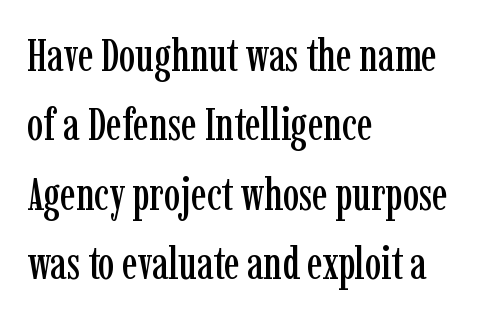
The typesetter chose a ragged-right arrangement here. A typesetter would call this zero additional tracking. Posture: upright roman. Is there much room between lines? A standard amount, neither cramped nor airy. Anything drawn beneath the words? Only blank space.
